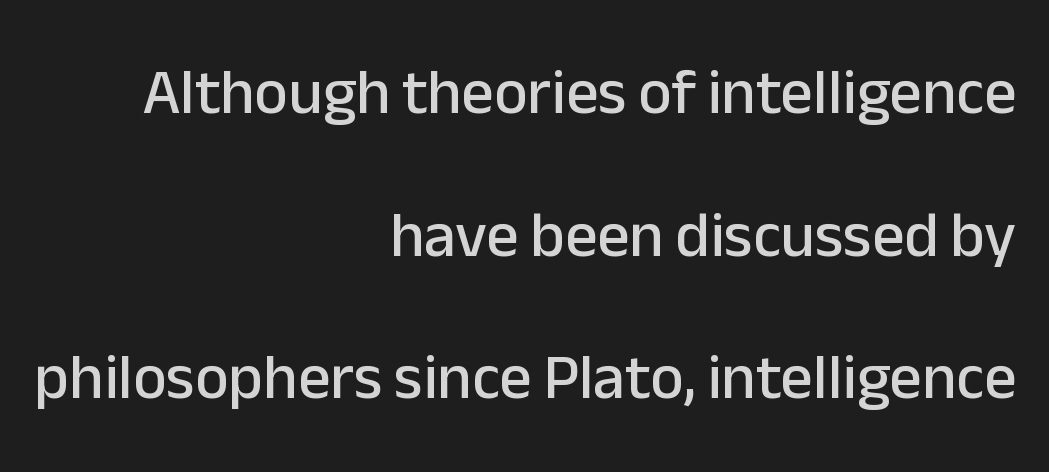
The image shows 64 px sans-serif type, upright; set right-aligned, loose line spacing (2.23x), normal letter spacing, not underlined; low stroke contrast and a medium x-height.
